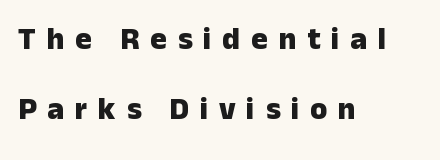
The image shows 31 px heavy sans-serif type, upright; set left-aligned, loose line spacing (2.27x), unusually wide letter spacing (+0.35 em), not underlined; low stroke contrast and a medium x-height.
